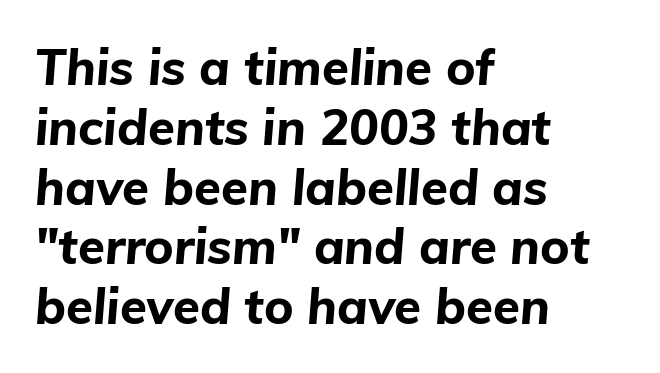
Weight: bold. A bare baseline throughout the passage. Quick note: italic. Is the block centered? No — it sits flush against the left margin.
